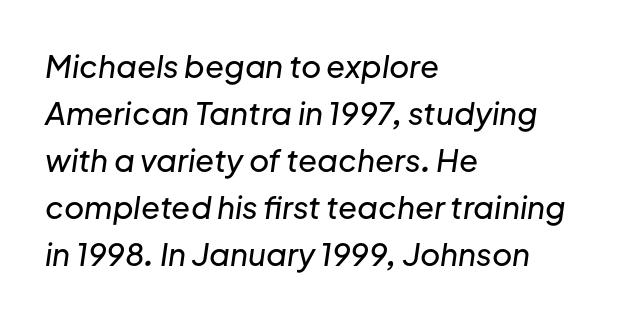
The image shows 31 px text type, italic (leaning right); set left-aligned, normal line spacing (1.52x), normal letter spacing, not underlined; low stroke contrast and a medium x-height.
